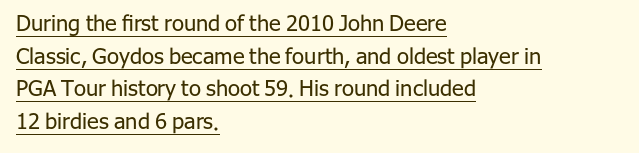
{"italic": "no", "bold": "no", "underline": "yes", "align": "left", "line_spacing": "normal", "line_spacing_ratio": 1.48, "letter_spacing": "normal", "letter_spacing_em": 0.0, "glyph_px": 22}
